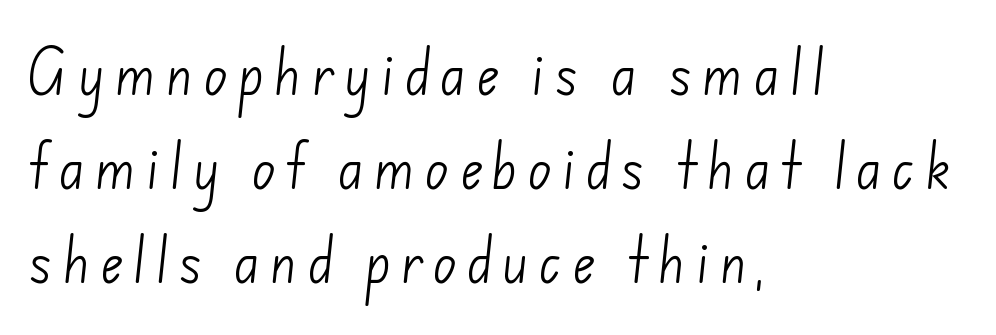
The image shows 50 px light sans-serif type; set left-aligned, line spacing 1.88x, not underlined; low stroke contrast and a small x-height.
